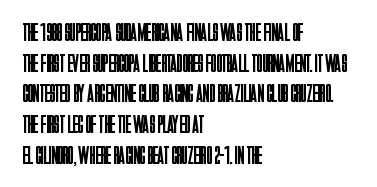
The image shows 25 px text type, upright; set left-aligned, line spacing 1.23x, normal letter spacing, not underlined.
